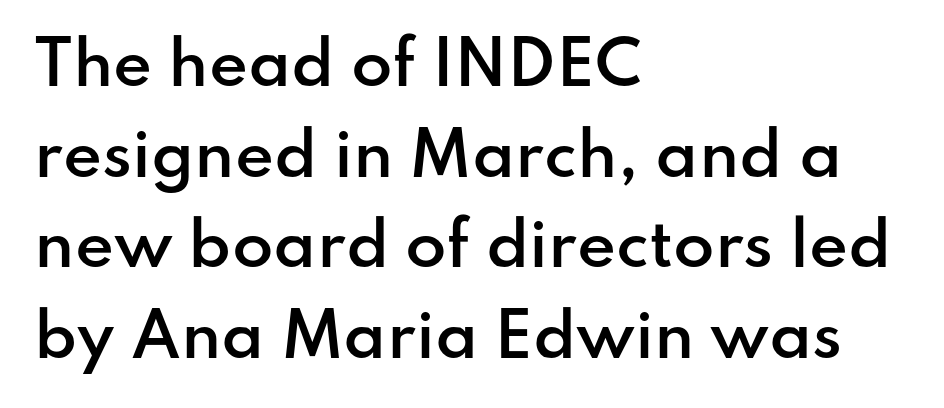
Successive baselines arrive at the customary interval. Set as a demibold, roughly 600 on the weight scale. In CSS terms this would be text-align: left. This sample uses an upright cut, with every glyph sitting square on the baseline. Plain, unruled lines of type. The line texture is even and compact thanks to regular tracking.
